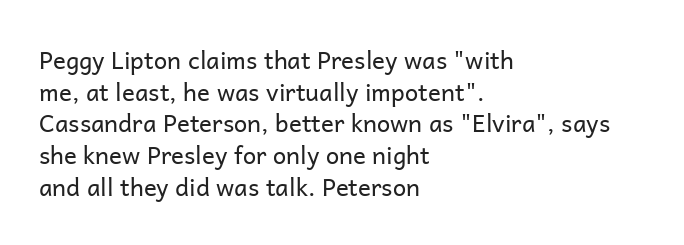
Q: Is the text bold? A: No.
Q: Is the text italic (slanted)? A: No, it is upright.
Q: Is the text underlined? A: No.
Q: How is the paragraph aligned? A: Left-aligned.
Q: Is the spacing between letters normal or unusually wide? A: Normal.
Q: Is the spacing between lines tight, normal or loose? A: Normal.
